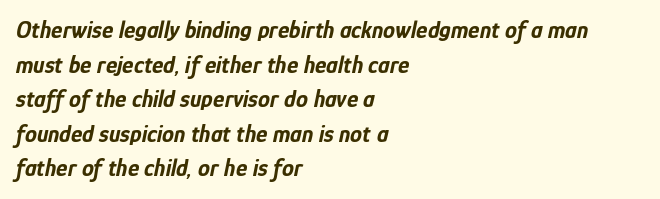
The image shows 24 px bold type, italic (leaning right); set left-aligned, normal line spacing (1.44x), normal letter spacing, not underlined.
